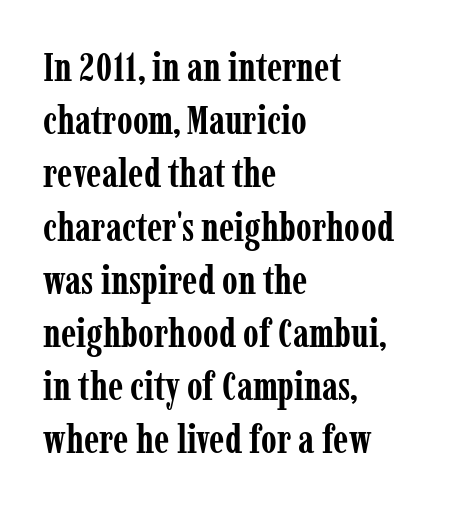
Q: Is the text bold? A: Yes.
Q: Is the text italic (slanted)? A: No, it is upright.
Q: Is the typeface a serif or a sans-serif typeface? A: Serif.
Q: Is the text underlined? A: No.
Q: How is the paragraph aligned? A: Left-aligned.
Q: Is the spacing between letters normal or unusually wide? A: Normal.
Q: Is the spacing between lines tight, normal or loose? A: Normal.
Q: Width (condensed, normal, or wide)? A: Condensed.
Q: Stroke contrast? A: Low.
Q: x-height? A: Medium.
Q: Monospaced? A: No.
